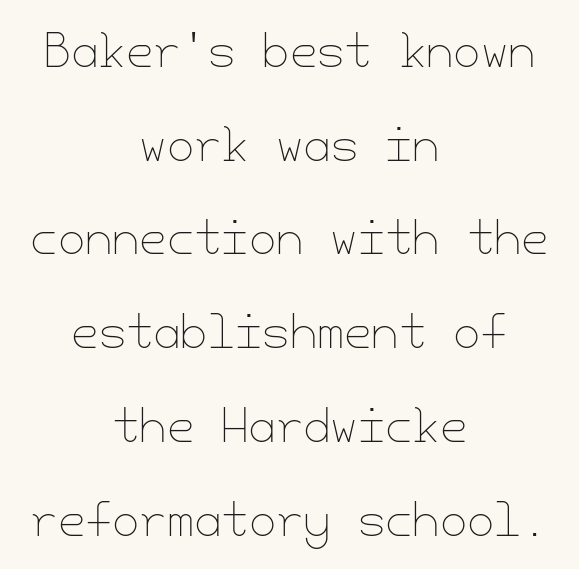
The image shows 44 px thin type, upright; set centered, loose line spacing (2.13x), normal letter spacing, not underlined; low stroke contrast and a small x-height.
